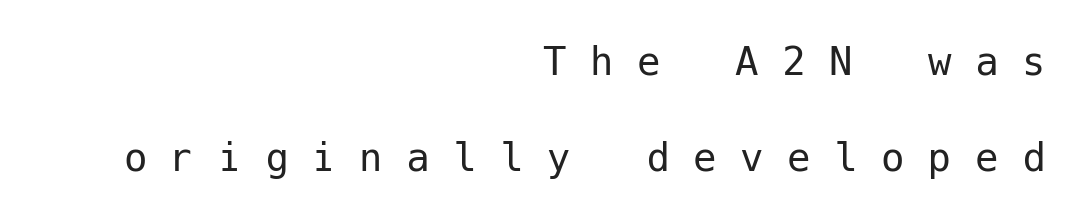
Q: Is the text bold? A: No.
Q: Is the text italic (slanted)? A: No, it is upright.
Q: Is the typeface a serif or a sans-serif typeface? A: Sans-serif.
Q: Is the text underlined? A: No.
Q: How is the paragraph aligned? A: Right-aligned.
Q: Is the spacing between letters normal or unusually wide? A: Unusually wide.
Q: Is the spacing between lines tight, normal or loose? A: Loose.
Q: Width (condensed, normal, or wide)? A: Normal.
Q: Stroke contrast? A: Low.
Q: x-height? A: Medium.
